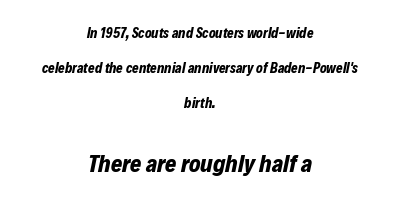
The image shows 24 px bold type, italic (leaning right); set centered, loose line spacing (2.49x), normal letter spacing, not underlined; the second (bottom) block is 1.71x larger.
